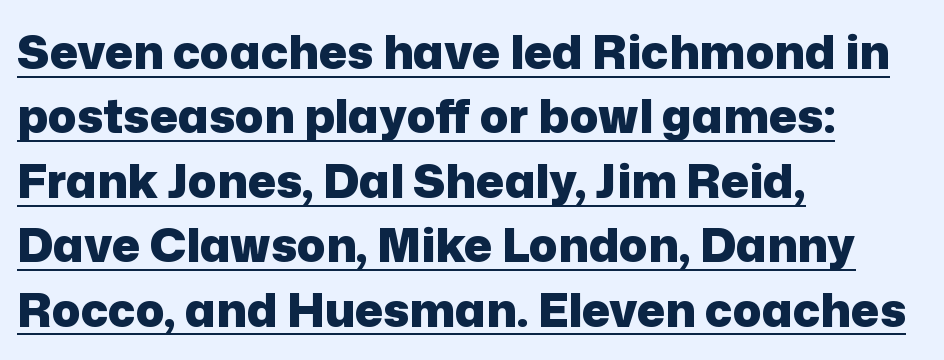
Check where the strokes stop: nothing finishes them off — pure sans. The lettering is marked with a stroke running underneath it. Which margin do the lines hug? The left one — the right edge is uneven. Students, this is bold: see how much ink each stroke carries.
